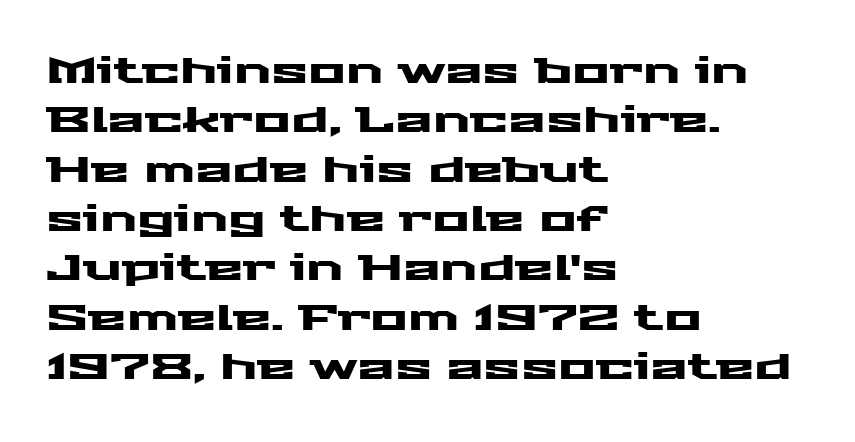
{"serif": "no", "italic": "no", "width": "wide", "stroke_contrast": "medium", "x_height": "medium", "monospaced": "no", "underline": "no", "align": "left", "line_spacing": "normal", "line_spacing_ratio": 1.41, "letter_spacing": "normal", "letter_spacing_em": 0.0, "glyph_px": 35}
